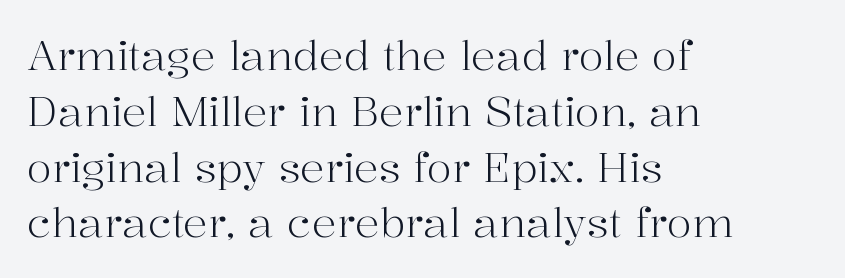
{"serif": "yes", "italic": "no", "bold": "no", "weight": "light", "width": "normal", "stroke_contrast": "high", "x_height": "medium", "monospaced": "no", "underline": "no", "align": "left", "line_spacing": "normal", "line_spacing_ratio": 1.36, "letter_spacing": "normal", "letter_spacing_em": 0.0, "glyph_px": 41}
